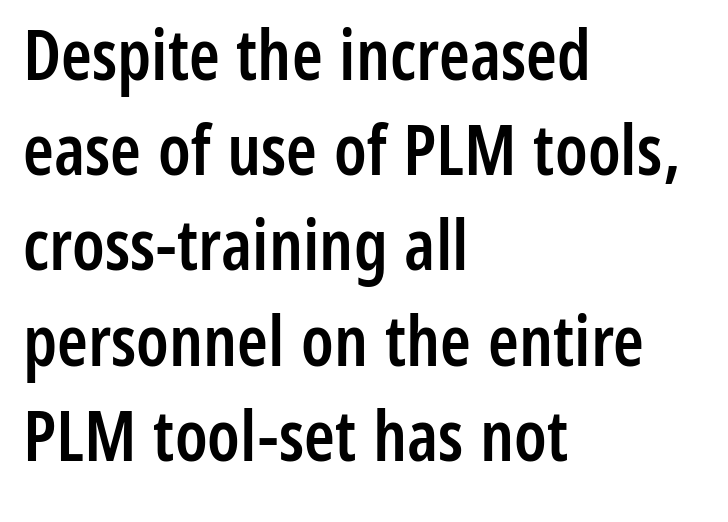
Q: Is the text bold? A: Semi-bold.
Q: Is the text italic (slanted)? A: No, it is upright.
Q: Is the typeface a serif or a sans-serif typeface? A: Sans-serif.
Q: Is the text underlined? A: No.
Q: How is the paragraph aligned? A: Left-aligned.
Q: Is the spacing between letters normal or unusually wide? A: Normal.
Q: Is the spacing between lines tight, normal or loose? A: Normal.
Q: Width (condensed, normal, or wide)? A: Condensed.
Q: Stroke contrast? A: Low.
Q: x-height? A: Medium.
Q: Monospaced? A: No.
